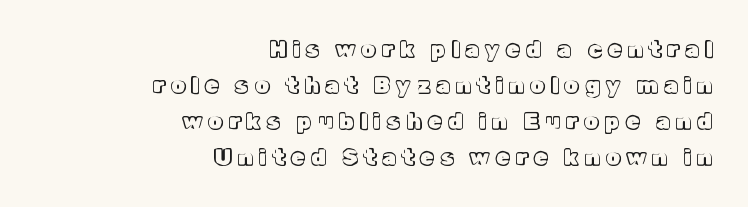
The image shows 22 px text type, upright; set right-aligned, normal line spacing (1.63x), unusually wide letter spacing (+0.29 em), not underlined.
